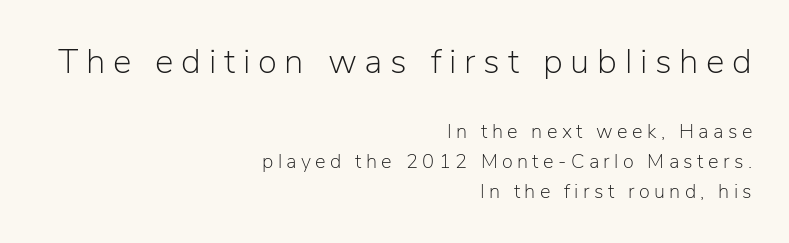
Q: Is the text bold? A: No.
Q: Is the text italic (slanted)? A: No, it is upright.
Q: Is the typeface a serif or a sans-serif typeface? A: Sans-serif.
Q: Is the text underlined? A: No.
Q: How is the paragraph aligned? A: Right-aligned.
Q: Is the spacing between letters normal or unusually wide? A: Unusually wide.
Q: Is the spacing between lines tight, normal or loose? A: Normal.
Q: Which block of text is set in a larger size, the first (top) or the second (bottom)? A: The first (top) one.
Q: Width (condensed, normal, or wide)? A: Normal.
Q: Stroke contrast? A: Low.
Q: x-height? A: Medium.
Q: Monospaced? A: No.
